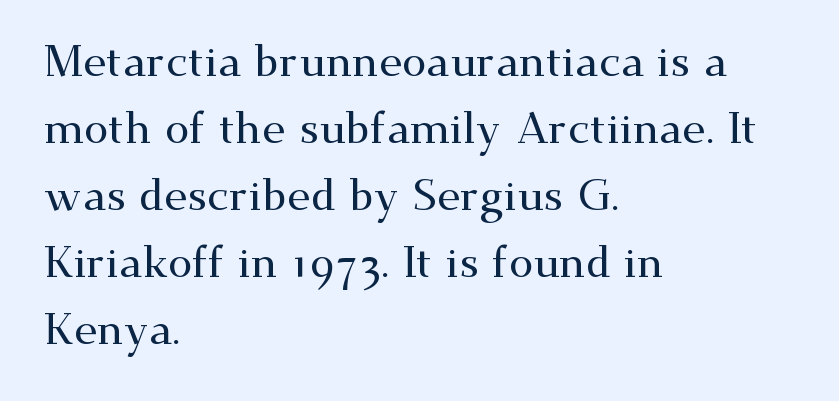
Check under the words: just untouched page. This sample uses an upright cut, with every glyph sitting square on the baseline. Looks like regular typesetting: each glyph gets only the width it needs. Default kerning and tracking; the words read as compact shapes.
